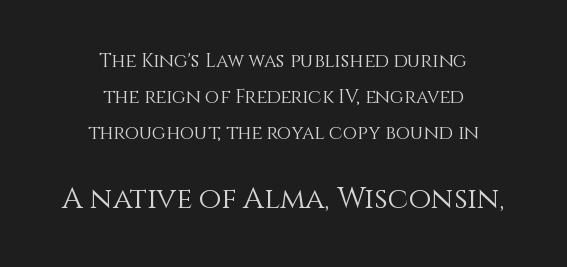
The image shows 29 px light type, upright; set centered, line spacing 1.89x, normal letter spacing, not underlined; the second (bottom) block is 1.53x larger; a large x-height.
